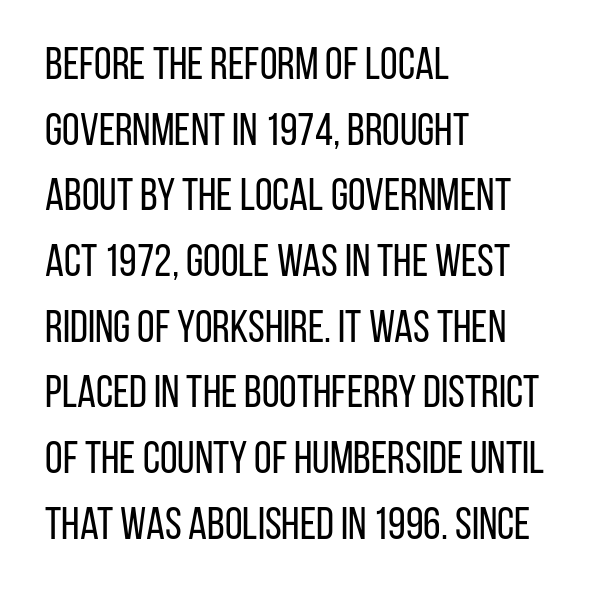
The image shows 45 px regular-weight, condensed sans-serif type, upright; set left-aligned, normal line spacing (1.46x), normal letter spacing, not underlined; low stroke contrast and a large x-height.
